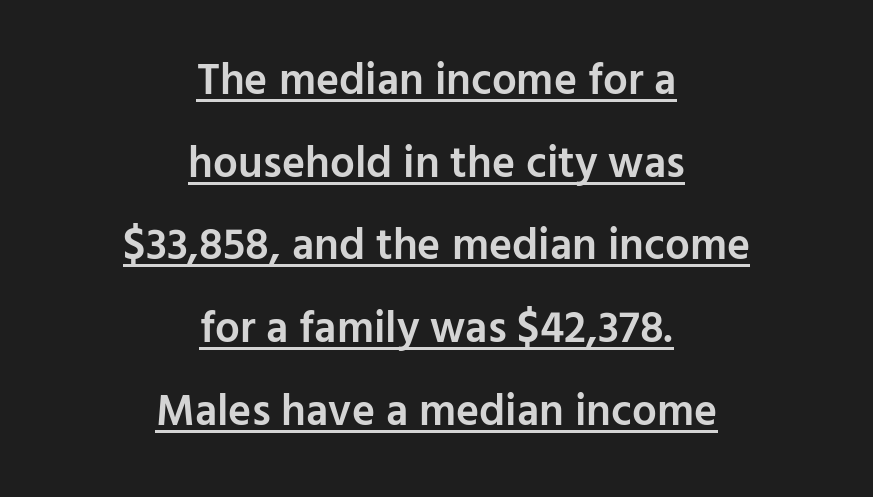
Q: Is the text bold? A: Semi-bold.
Q: Is the text italic (slanted)? A: No, it is upright.
Q: Is the typeface a serif or a sans-serif typeface? A: Sans-serif.
Q: Is the text underlined? A: Yes.
Q: How is the paragraph aligned? A: Centered.
Q: Is the spacing between letters normal or unusually wide? A: Normal.
Q: Width (condensed, normal, or wide)? A: Normal.
Q: Stroke contrast? A: Low.
Q: x-height? A: Medium.
Q: Monospaced? A: No.
